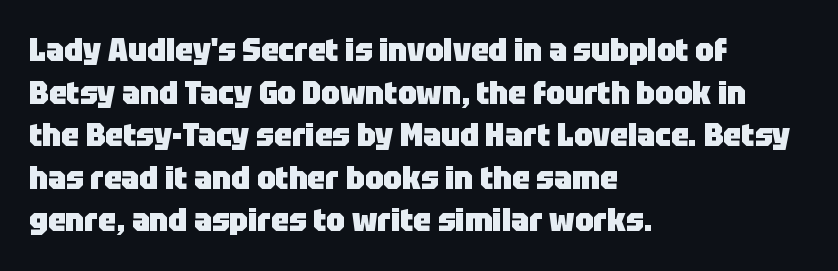
{"serif": "no", "italic": "no", "bold": "yes", "weight": "heavy", "width": "normal", "stroke_contrast": "low", "x_height": "large", "monospaced": "no", "underline": "no", "align": "left", "line_spacing": "normal", "line_spacing_ratio": 1.33, "letter_spacing": "normal", "letter_spacing_em": 0.0, "glyph_px": 32}
